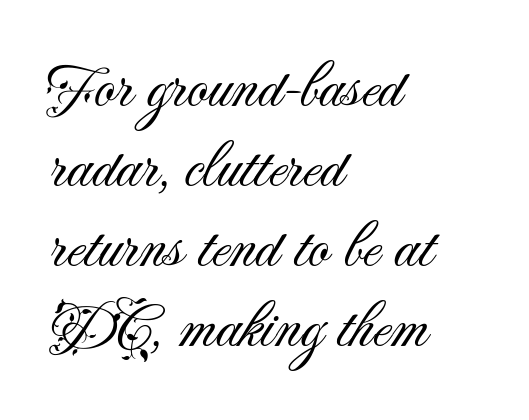
Q: Is the text bold? A: No.
Q: Is the text italic (slanted)? A: Yes.
Q: Is the typeface a serif or a sans-serif typeface? A: Sans-serif.
Q: Is the text underlined? A: No.
Q: How is the paragraph aligned? A: Left-aligned.
Q: Is the spacing between letters normal or unusually wide? A: Normal.
Q: Width (condensed, normal, or wide)? A: Normal.
Q: Stroke contrast? A: Medium.
Q: x-height? A: Small.
Q: Monospaced? A: No.
